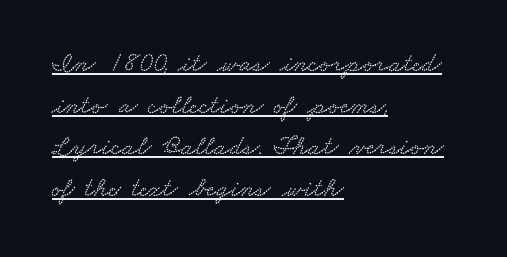
Glyph-to-glyph distance matches everyday printed text. The block of text has a typical density, with ordinary space between rows. Decoration check: the copy is underlined. Short and long lines alike share a common starting point at left.
